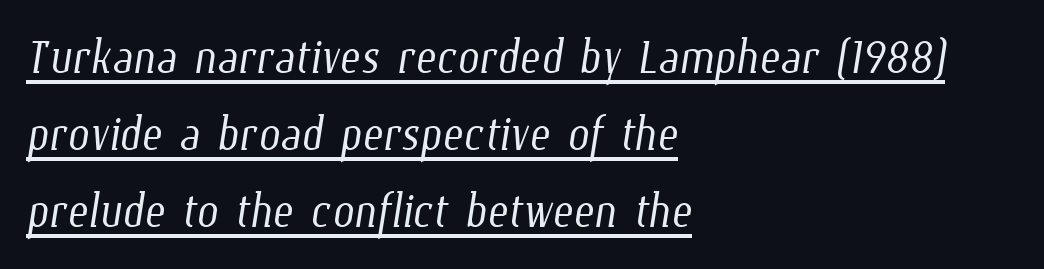
The image shows 62 px light, condensed type; set left-aligned, line spacing 1.24x, normal letter spacing, underlined; low stroke contrast and a medium x-height.
